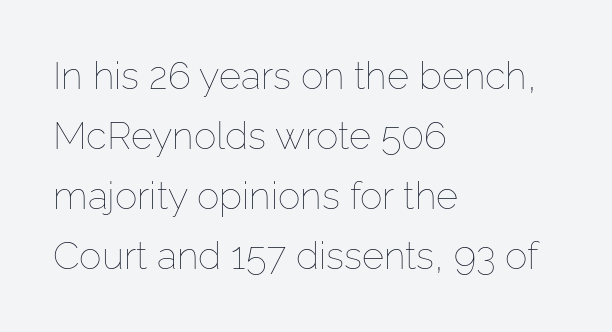
{"italic": "no", "bold": "no", "weight": "thin", "width": "normal", "stroke_contrast": "low", "x_height": "medium", "monospaced": "no", "underline": "no", "align": "left", "line_spacing": "normal", "line_spacing_ratio": 1.58, "letter_spacing": "normal", "letter_spacing_em": 0.0, "glyph_px": 38}
